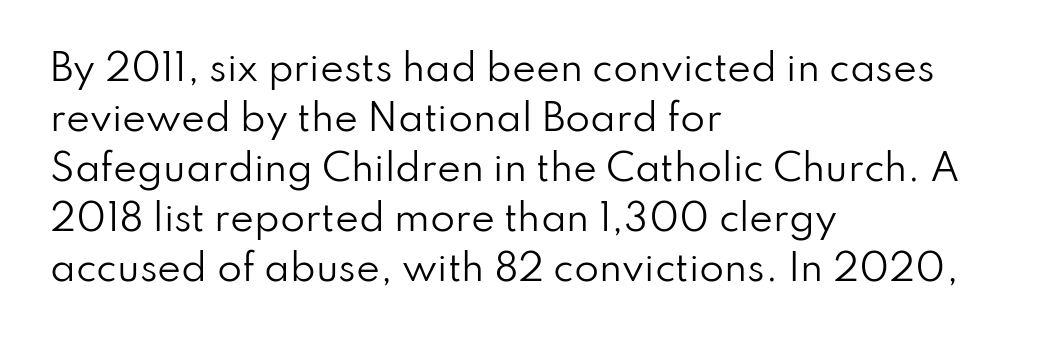
Each letter's strokes conclude bluntly, with no projecting serifs. Every stem runs plumb, perpendicular to the baseline. These lines stack with their left ends in a neat column. Letter spacing: default. The cut favours lightness, reaching ordinary text weight at its darkest. A typesetter would call this proportional, since set widths differ per character.
